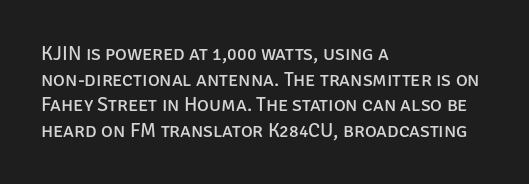
The weight would be labelled regular, book, light, or lighter still. Tall strokes in this sample are plumb rather than angled. These lines stack with their left ends in a neat column. Unmarked baselines from the first word to the last. Regular leading. A typesetter would call this zero additional tracking.
